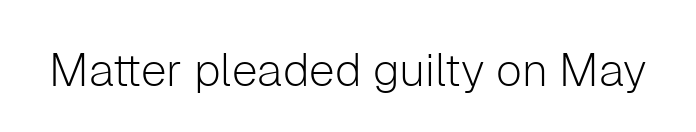
The letters advance in unequal steps, a hallmark of proportional type. Weight: regular or lighter. To sum up the face: it is a sans, with no serifs. Honestly, the letter spacing is just normal — you wouldn't notice it.
